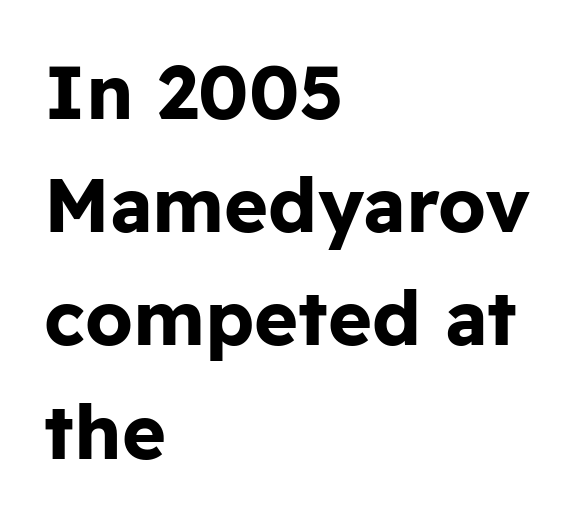
{"serif": "no", "italic": "no", "bold": "yes", "weight": "bold", "width": "normal", "stroke_contrast": "low", "x_height": "medium", "monospaced": "no", "underline": "no", "align": "left", "line_spacing": "normal", "line_spacing_ratio": 1.51, "letter_spacing": "normal", "letter_spacing_em": 0.0, "glyph_px": 75}
